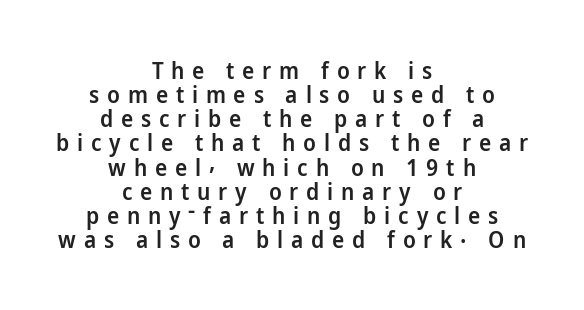
The image shows 23 px text type, upright; set centered, tight line spacing (1.05x), unusually wide letter spacing (+0.34 em), not underlined.
